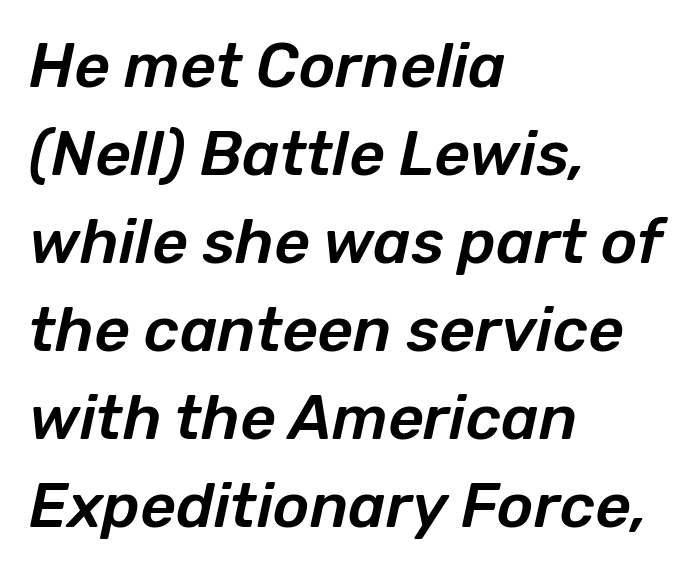
{"italic": "yes", "lean": "right", "slant_degrees": 12, "width": "normal", "stroke_contrast": "low", "x_height": "medium", "monospaced": "no", "underline": "no", "align": "left", "line_spacing": "normal", "line_spacing_ratio": 1.42, "letter_spacing": "normal", "letter_spacing_em": 0.0, "glyph_px": 62}
